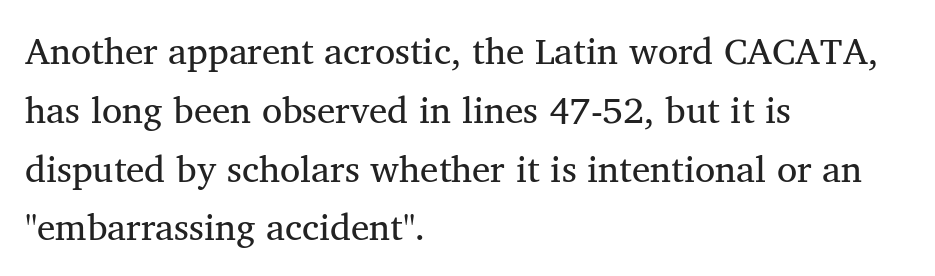
The image shows 37 px regular-weight serif type; set left-aligned, normal line spacing (1.59x), normal letter spacing, not underlined; medium stroke contrast and a medium x-height.
